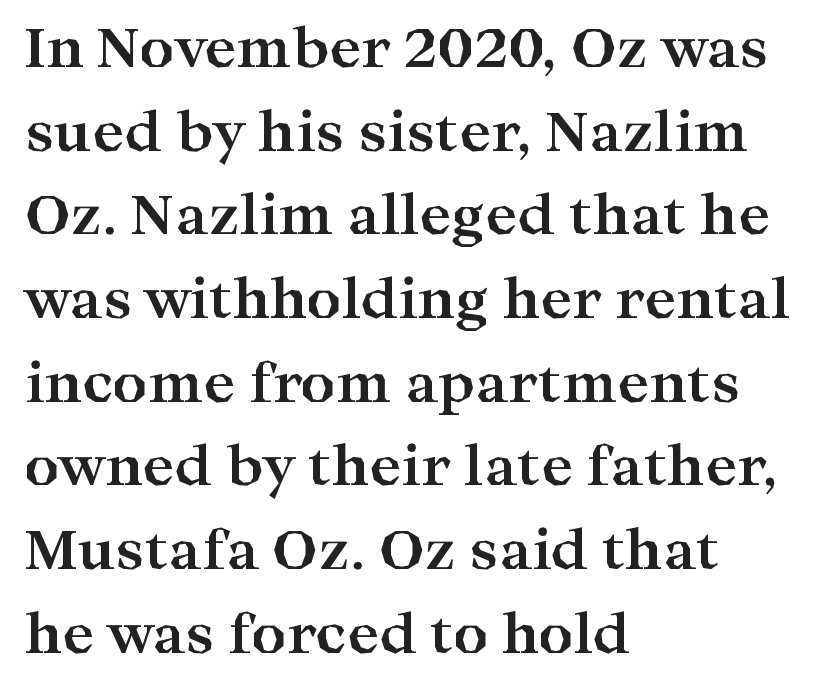
Posture: vertical. The rendering uses natural spacing where letterforms have individual widths. Old-style or modern, the face here clearly has serifs. Bold? Absolutely — the strokes are thick and heavy. Each line starts at the same left margin while the right side varies.
